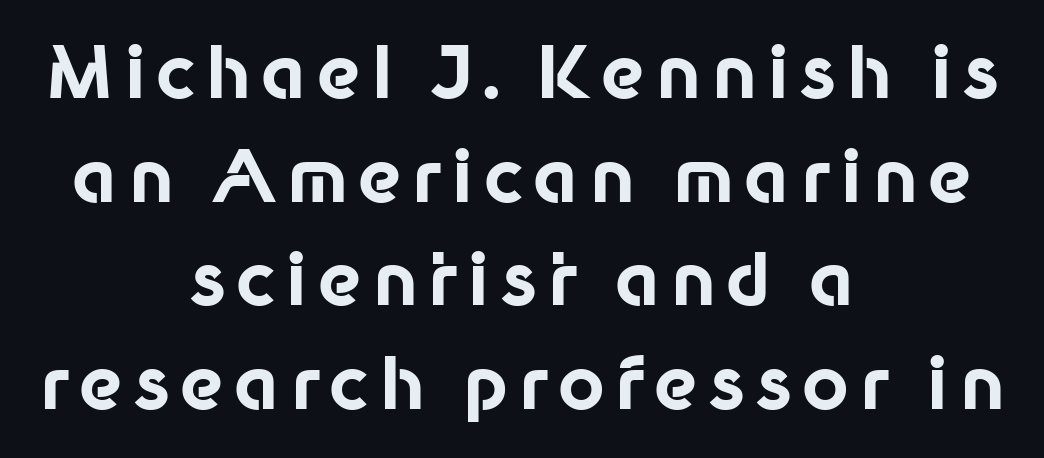
Only glyphs here, with clear space below each row. The rag falls on both sides of this text block equally. Quick note: not italic, upright. Quick note: interline space is typical.
